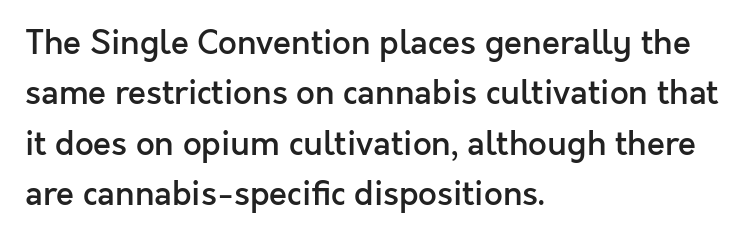
{"serif": "no", "italic": "no", "bold": "semi", "weight": "semibold", "width": "normal", "x_height": "medium", "monospaced": "no", "underline": "no", "align": "left", "line_spacing": "normal", "line_spacing_ratio": 1.53, "letter_spacing": "normal", "letter_spacing_em": 0.0, "glyph_px": 33}
